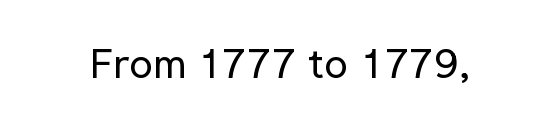
Q: Is the text bold? A: No.
Q: Is the text italic (slanted)? A: No, it is upright.
Q: Is the typeface a serif or a sans-serif typeface? A: Sans-serif.
Q: Is the text underlined? A: No.
Q: Is the spacing between letters normal or unusually wide? A: Normal.
Q: Width (condensed, normal, or wide)? A: Normal.
Q: Stroke contrast? A: Low.
Q: x-height? A: Medium.
Q: Monospaced? A: No.
